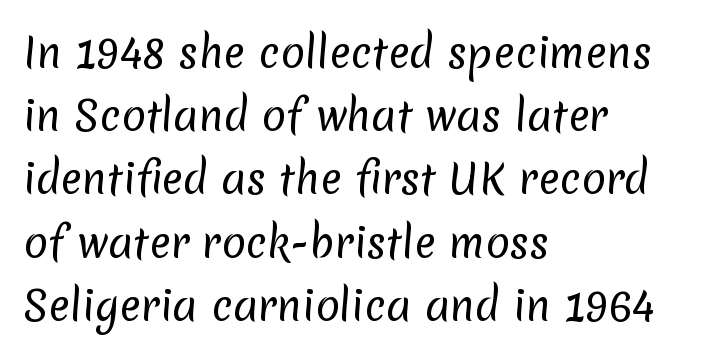
Does extra space separate the letters? No, they use regular spacing. The passage shown is not underscored anywhere. A typesetter would call this proportional, since set widths differ per character. Unlike a traditional serif, this face leaves its strokes unadorned.
